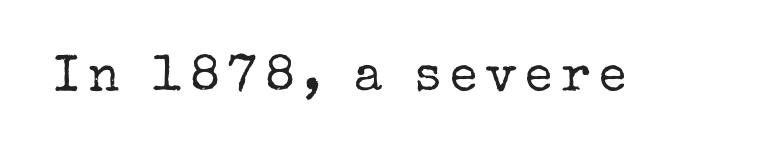
Q: Is the text bold? A: No.
Q: Is the text italic (slanted)? A: No, it is upright.
Q: Is the typeface a serif or a sans-serif typeface? A: Serif.
Q: Is the text underlined? A: No.
Q: Width (condensed, normal, or wide)? A: Normal.
Q: Stroke contrast? A: Low.
Q: x-height? A: Medium.
Q: Monospaced? A: No.
